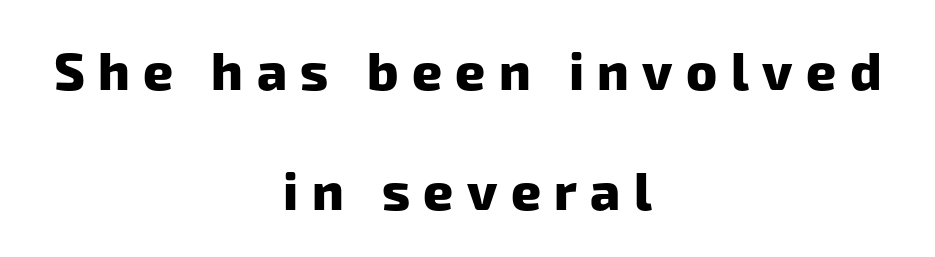
Q: Is the text bold? A: Yes.
Q: Is the typeface a serif or a sans-serif typeface? A: Sans-serif.
Q: Is the text underlined? A: No.
Q: How is the paragraph aligned? A: Centered.
Q: Is the spacing between letters normal or unusually wide? A: Unusually wide.
Q: Is the spacing between lines tight, normal or loose? A: Loose.
Q: Width (condensed, normal, or wide)? A: Normal.
Q: Stroke contrast? A: Low.
Q: x-height? A: Medium.
Q: Monospaced? A: No.
